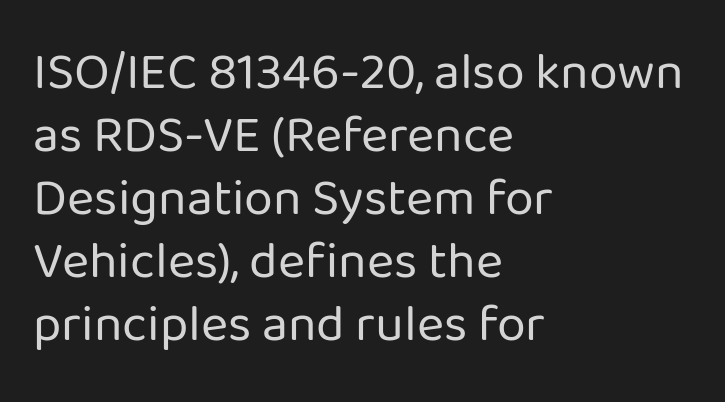
Q: Is the text bold? A: No.
Q: Is the text italic (slanted)? A: No, it is upright.
Q: Is the typeface a serif or a sans-serif typeface? A: Sans-serif.
Q: Is the text underlined? A: No.
Q: How is the paragraph aligned? A: Left-aligned.
Q: Is the spacing between letters normal or unusually wide? A: Normal.
Q: Width (condensed, normal, or wide)? A: Normal.
Q: Stroke contrast? A: Low.
Q: x-height? A: Medium.
Q: Monospaced? A: No.
